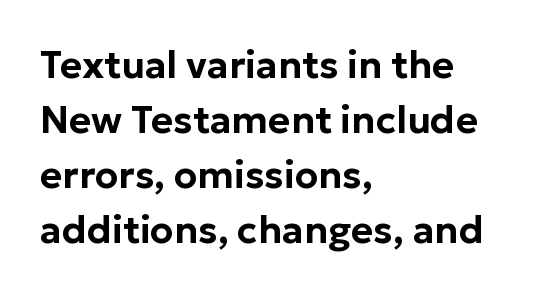
The image shows 38 px sans-serif type, upright; set left-aligned, normal line spacing (1.45x), normal letter spacing, not underlined; low stroke contrast and a medium x-height.
